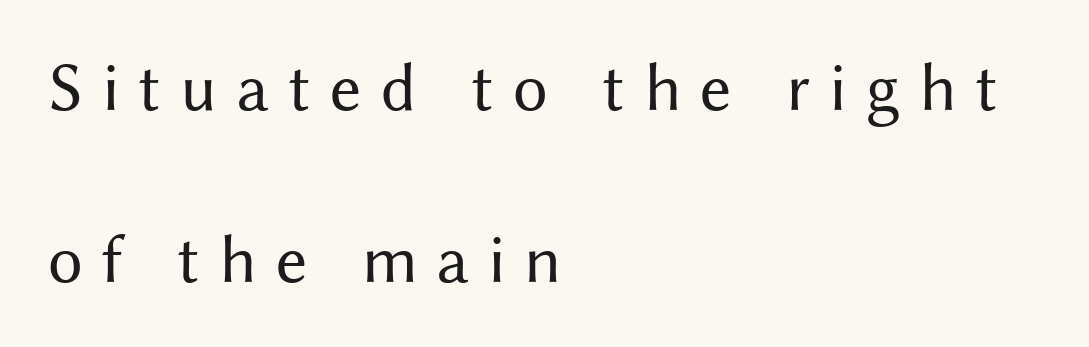
Q: Is the text bold? A: No.
Q: Is the text italic (slanted)? A: No, it is upright.
Q: Is the typeface a serif or a sans-serif typeface? A: Sans-serif.
Q: Is the text underlined? A: No.
Q: How is the paragraph aligned? A: Left-aligned.
Q: Is the spacing between letters normal or unusually wide? A: Unusually wide.
Q: Is the spacing between lines tight, normal or loose? A: Loose.
Q: Width (condensed, normal, or wide)? A: Normal.
Q: Stroke contrast? A: Medium.
Q: x-height? A: Medium.
Q: Monospaced? A: No.
